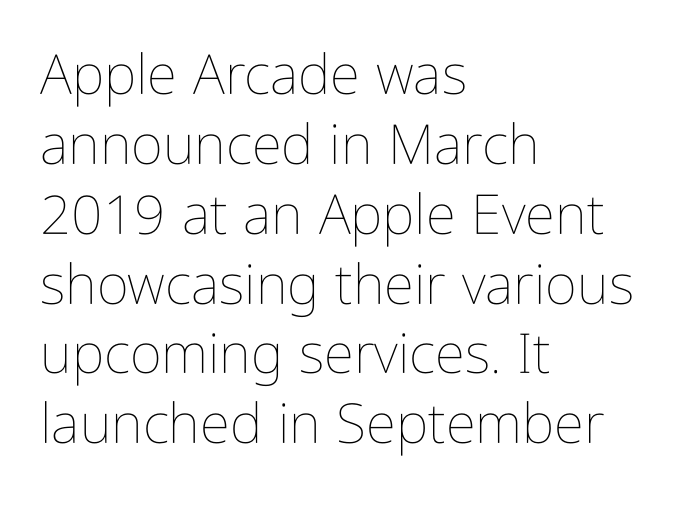
{"italic": "no", "bold": "no", "weight": "thin", "width": "condensed", "stroke_contrast": "low", "x_height": "medium", "monospaced": "no", "underline": "no", "align": "left", "line_spacing": "normal", "line_spacing_ratio": 1.27, "letter_spacing": "normal", "letter_spacing_em": 0.0, "glyph_px": 55}
